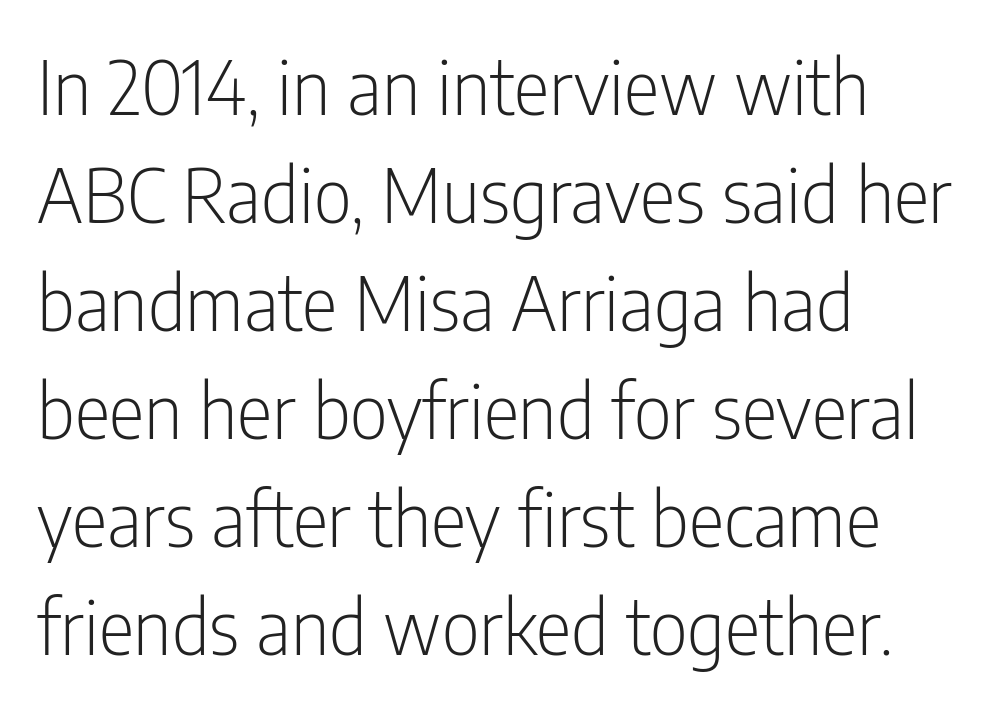
Q: Is the text bold? A: No.
Q: Is the text italic (slanted)? A: No, it is upright.
Q: Is the typeface a serif or a sans-serif typeface? A: Sans-serif.
Q: Is the text underlined? A: No.
Q: How is the paragraph aligned? A: Left-aligned.
Q: Is the spacing between letters normal or unusually wide? A: Normal.
Q: Is the spacing between lines tight, normal or loose? A: Normal.
Q: Width (condensed, normal, or wide)? A: Condensed.
Q: Stroke contrast? A: Low.
Q: x-height? A: Medium.
Q: Monospaced? A: No.
